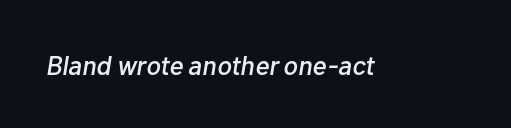
{"italic": "yes", "lean": "right", "slant_degrees": 10, "underline": "no", "letter_spacing": "normal", "letter_spacing_em": 0.0, "glyph_px": 27}
